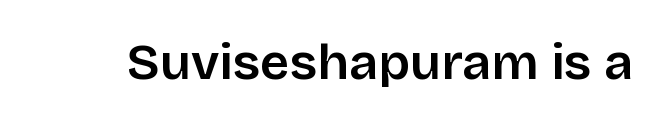
The image shows 51 px semibold sans-serif type, upright; set normal letter spacing, not underlined; low stroke contrast and a large x-height.
